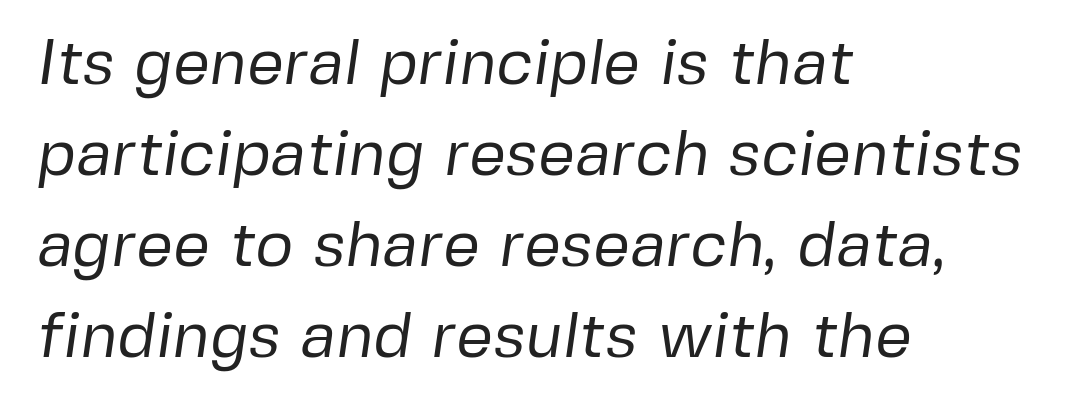
Reading down the block, your eye returns to a fixed left position each line. The area under the type is left untouched. Leading matches the norm, producing a regular column. This sample has the flowing, uneven cadence of proportional lettering. Stems here are at most as thick as an everyday book face.
